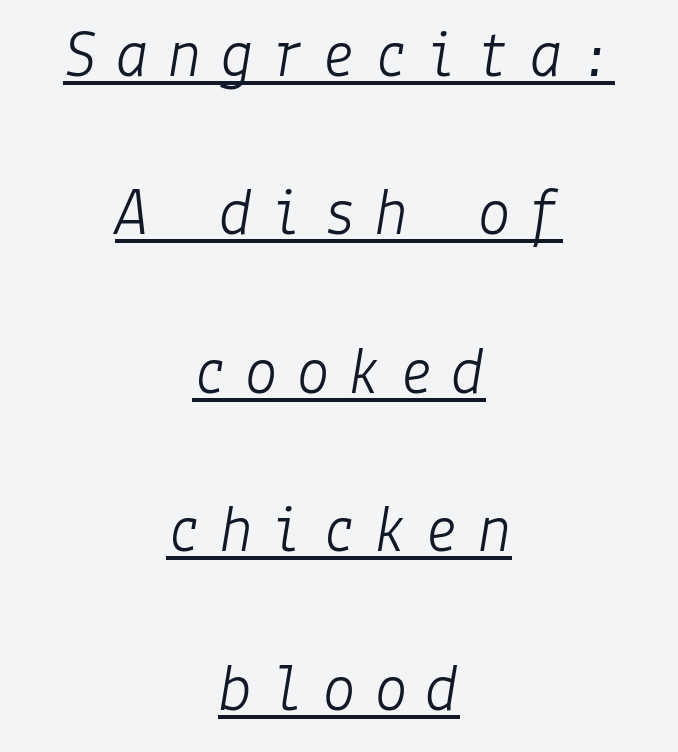
The image shows 68 px light type, italic (leaning right); set centered, loose line spacing (2.33x), unusually wide letter spacing (+0.26 em), underlined; low stroke contrast and a medium x-height.
